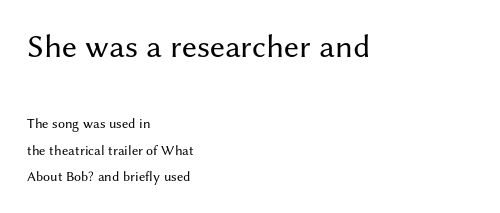
The image shows 33 px regular-weight sans-serif type, upright; set left-aligned, line spacing 1.88x, normal letter spacing, not underlined; the first (top) block is 2.36x larger; medium stroke contrast and a medium x-height.
